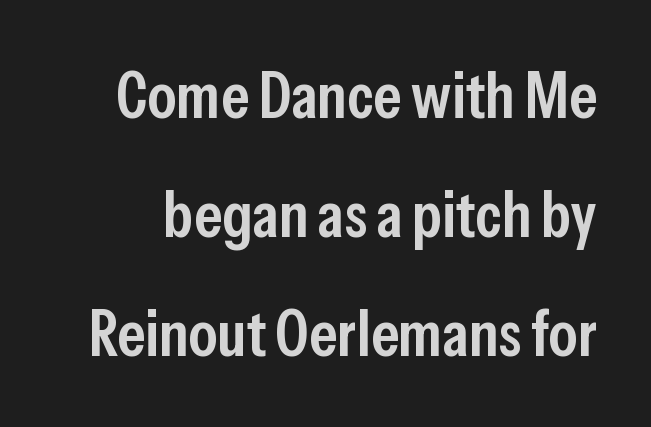
In terms of weight, the rendering is demibold, just under bold. Anything drawn beneath the words? Only blank space. Here the designer chose a conventional face with non-uniform glyph widths. The gaps between neighbouring characters are ordinary and unremarkable.
